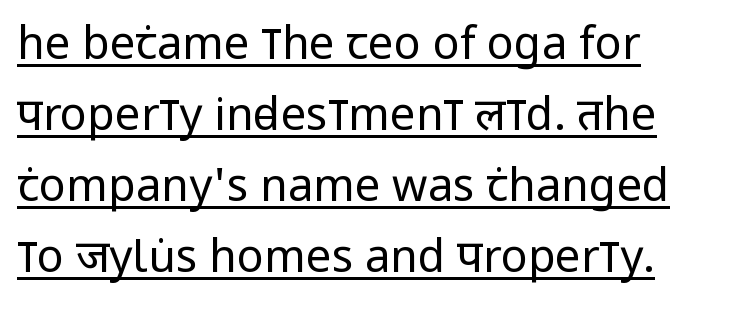
Q: Is the text bold? A: No.
Q: Is the text italic (slanted)? A: No, it is upright.
Q: Is the typeface a serif or a sans-serif typeface? A: Sans-serif.
Q: Is the text underlined? A: Yes.
Q: How is the paragraph aligned? A: Left-aligned.
Q: Is the spacing between letters normal or unusually wide? A: Normal.
Q: Is the spacing between lines tight, normal or loose? A: Normal.
Q: Width (condensed, normal, or wide)? A: Condensed.
Q: Stroke contrast? A: Low.
Q: x-height? A: Large.
Q: Monospaced? A: No.
